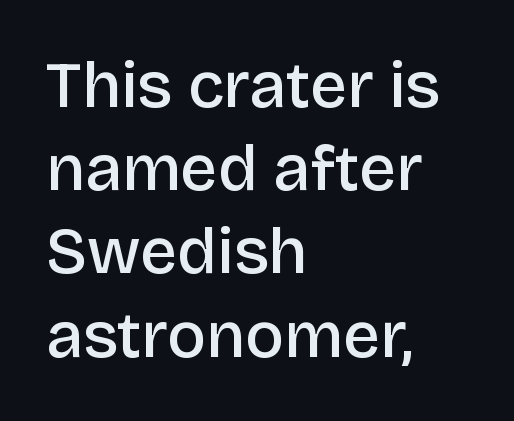
A typesetter would mark this as roman, not italic. Is the type bold? Partly — it's a semibold, heavier than regular but not fully bold. A typesetter would call this zero additional tracking. Leading: standard. Nothing sits at the stroke ends, so this counts as sans-serif.
